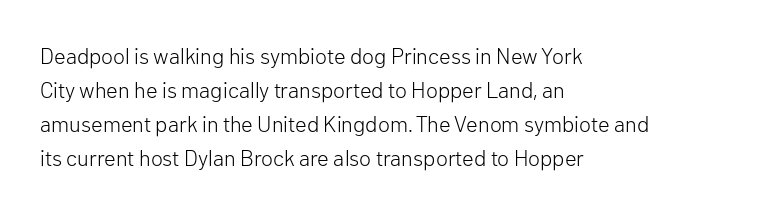
{"italic": "no", "bold": "no", "underline": "no", "align": "left", "line_spacing": "normal", "line_spacing_ratio": 1.54, "letter_spacing": "normal", "letter_spacing_em": 0.0, "glyph_px": 22}
